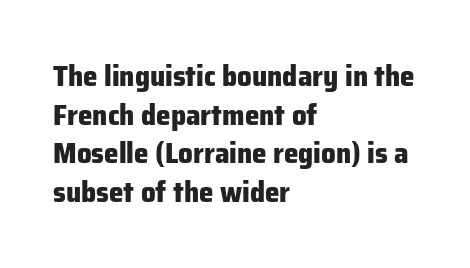
{"serif": "no", "italic": "no", "bold": "yes", "weight": "heavy", "width": "normal", "stroke_contrast": "low", "x_height": "medium", "monospaced": "no", "underline": "no", "align": "left", "line_spacing": "normal", "line_spacing_ratio": 1.33, "letter_spacing": "normal", "letter_spacing_em": 0.0, "glyph_px": 29}
